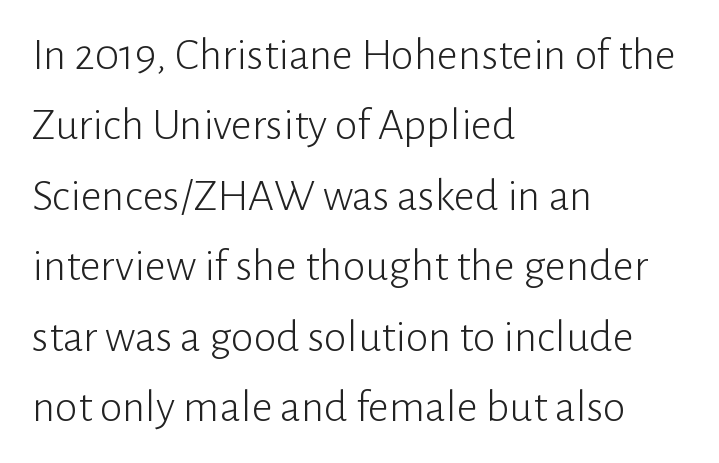
{"serif": "no", "italic": "no", "bold": "no", "weight": "light", "width": "normal", "stroke_contrast": "low", "x_height": "medium", "monospaced": "no", "underline": "no", "align": "left", "line_spacing": "normal", "line_spacing_ratio": 1.53, "letter_spacing": "normal", "letter_spacing_em": 0.0, "glyph_px": 46}
